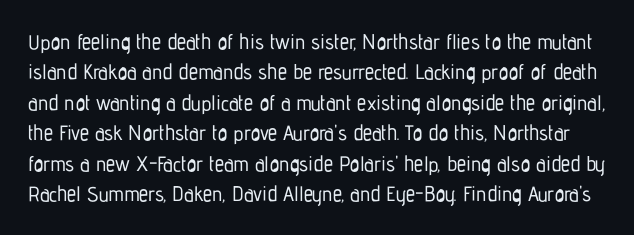
Descenders are the only things crossing below the line. Spacing between characters is what you'd get straight out of the box. Compared with typical paragraphs, the rows here are spaced about the same. Every character sits straight up, as roman type does.
